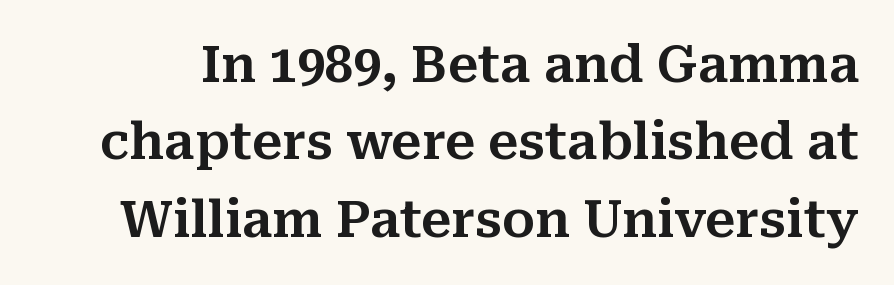
Q: Is the text italic (slanted)? A: No, it is upright.
Q: Is the typeface a serif or a sans-serif typeface? A: Serif.
Q: Is the text underlined? A: No.
Q: Is the spacing between letters normal or unusually wide? A: Normal.
Q: Is the spacing between lines tight, normal or loose? A: Normal.
Q: Width (condensed, normal, or wide)? A: Normal.
Q: Stroke contrast? A: Medium.
Q: x-height? A: Medium.
Q: Monospaced? A: No.
